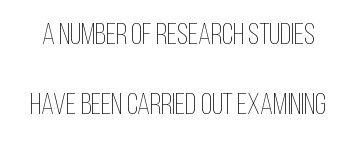
Character widths vary here, with narrow letters taking less room than wide ones. Does the leading feel generous? Absolutely, it's lavish. Ink coverage per letter is moderate at most. The letters stand straight up with perfectly vertical stems. The tracking reads as untouched default to a designer's eye.
